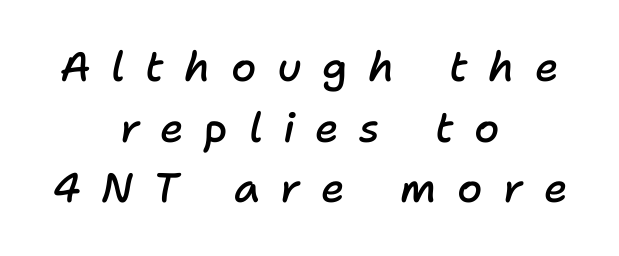
The image shows 41 px semibold type, italic (leaning right); set centered, normal line spacing (1.48x), unusually wide letter spacing (+0.5 em), not underlined; low stroke contrast and a medium x-height.
